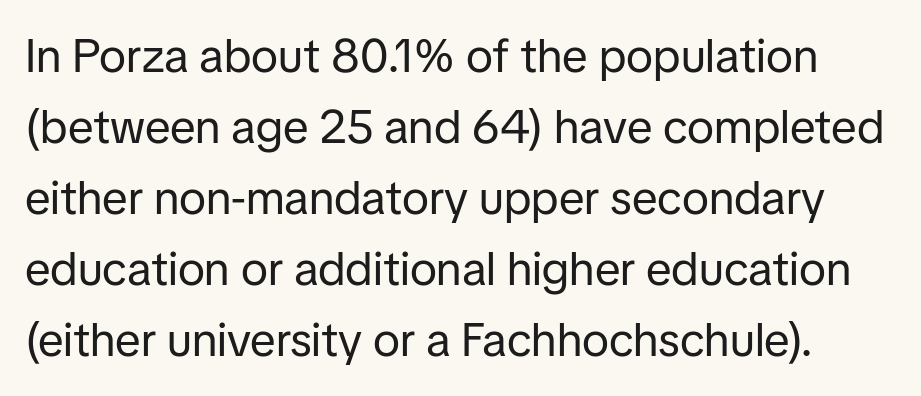
Q: Is the text bold? A: No.
Q: Is the text italic (slanted)? A: No, it is upright.
Q: Is the typeface a serif or a sans-serif typeface? A: Sans-serif.
Q: Is the text underlined? A: No.
Q: Is the spacing between letters normal or unusually wide? A: Normal.
Q: Is the spacing between lines tight, normal or loose? A: Normal.
Q: Width (condensed, normal, or wide)? A: Normal.
Q: Stroke contrast? A: Low.
Q: x-height? A: Medium.
Q: Monospaced? A: No.
